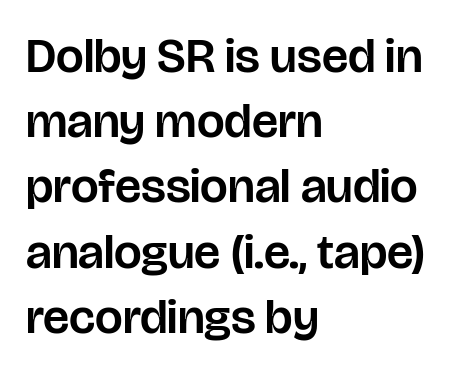
{"serif": "no", "italic": "no", "width": "normal", "stroke_contrast": "low", "x_height": "large", "monospaced": "no", "underline": "no", "align": "left", "line_spacing": "normal", "line_spacing_ratio": 1.33, "letter_spacing": "normal", "letter_spacing_em": 0.0, "glyph_px": 49}
